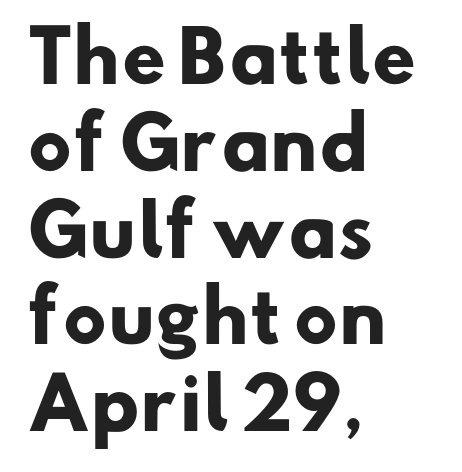
Q: Is the text bold? A: Yes.
Q: Is the typeface a serif or a sans-serif typeface? A: Sans-serif.
Q: Is the text underlined? A: No.
Q: How is the paragraph aligned? A: Left-aligned.
Q: Is the spacing between letters normal or unusually wide? A: Normal.
Q: Width (condensed, normal, or wide)? A: Normal.
Q: Stroke contrast? A: Low.
Q: x-height? A: Small.
Q: Monospaced? A: No.
